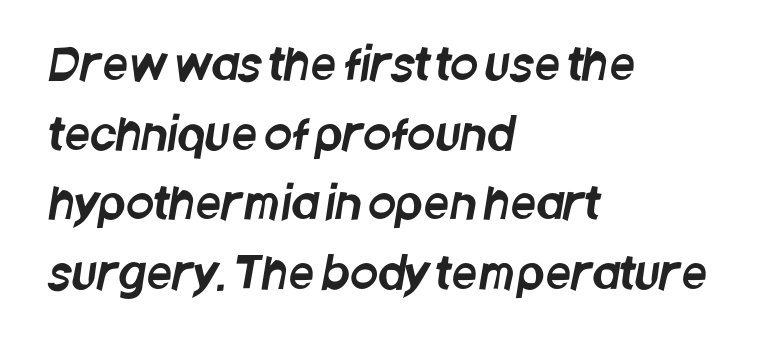
{"serif": "no", "width": "condensed", "stroke_contrast": "low", "x_height": "large", "monospaced": "no", "underline": "no", "align": "left", "line_spacing": "normal", "line_spacing_ratio": 1.55, "letter_spacing": "normal", "letter_spacing_em": 0.0, "glyph_px": 45}
